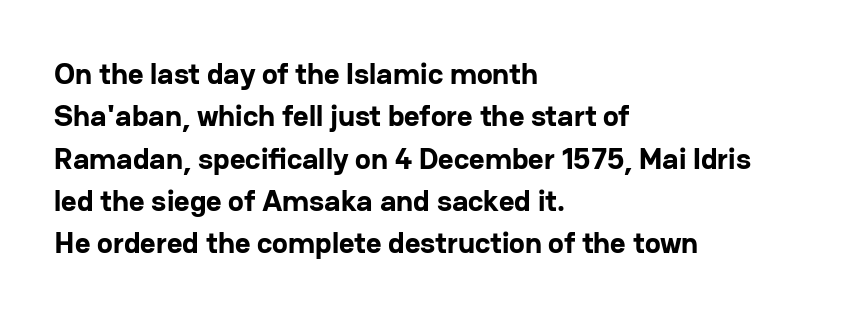
The face used here is a sans, in the tradition of grotesques and geometrics. Style check: upright. In terms of leading, this rendering sits right in the middle. The space directly below the letters is spotless. Looks like regular typesetting: each glyph gets only the width it needs.
